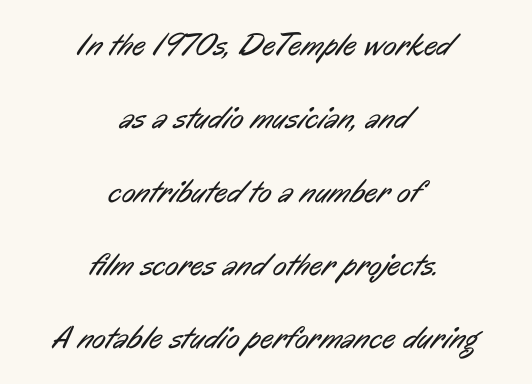
The compositor balanced each line on the midline. Letter spacing: default. You could not count columns in this text — the font is proportionally spaced. A typesetter would label this face a sans. What's the leading like? Stretched, with rows far apart. Unbolded letterforms with no extra heft.
